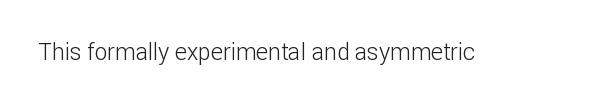
{"italic": "no", "bold": "no", "underline": "no", "letter_spacing": "normal", "letter_spacing_em": 0.0, "glyph_px": 23}
